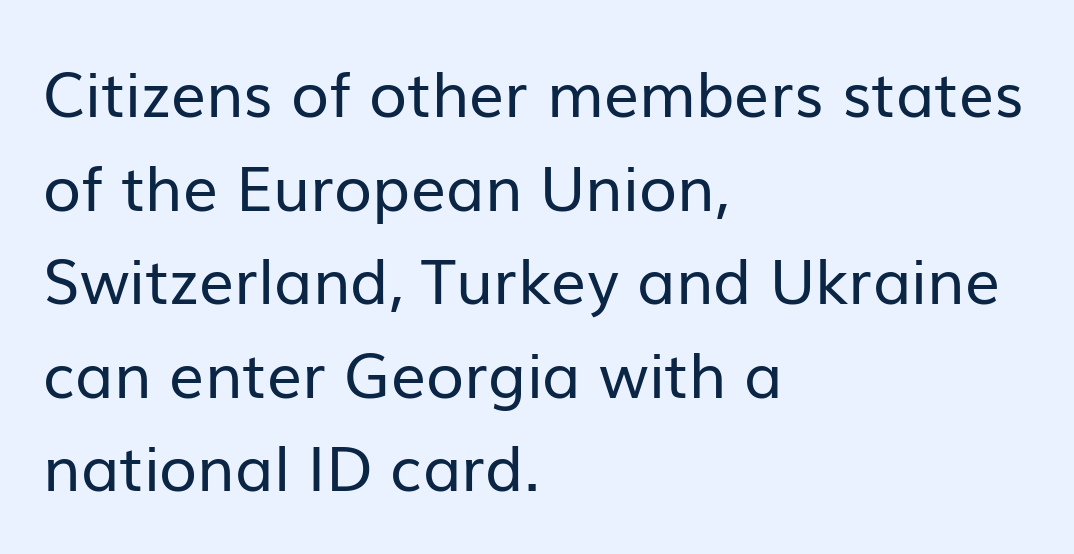
A typesetter would label this face a sans. The string is rendered with underlining switched off. Notice how descenders clear the ascenders below comfortably — that's standard leading. Ascenders rise straight up at ninety degrees. The horizontal fit of the characters is conventional and even.
